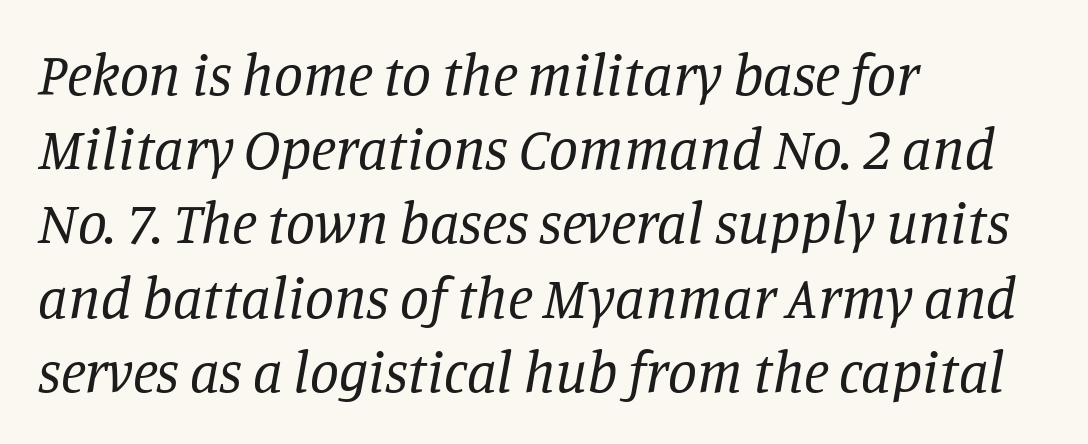
Q: Is the text bold? A: No.
Q: Is the text italic (slanted)? A: Yes, it leans right by about 11 degrees.
Q: Is the typeface a serif or a sans-serif typeface? A: Serif.
Q: Is the text underlined? A: No.
Q: How is the paragraph aligned? A: Left-aligned.
Q: Is the spacing between letters normal or unusually wide? A: Normal.
Q: Is the spacing between lines tight, normal or loose? A: Normal.
Q: Width (condensed, normal, or wide)? A: Normal.
Q: Stroke contrast? A: Low.
Q: x-height? A: Large.
Q: Monospaced? A: No.
